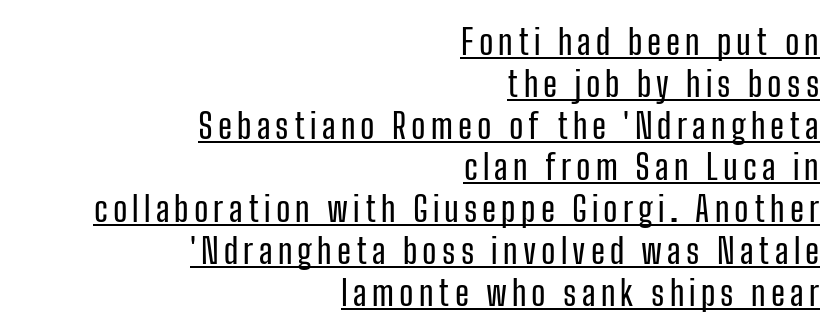
The image shows 34 px condensed sans-serif type, upright; set right-aligned, line spacing 1.23x, underlined; low stroke contrast and a medium x-height.
